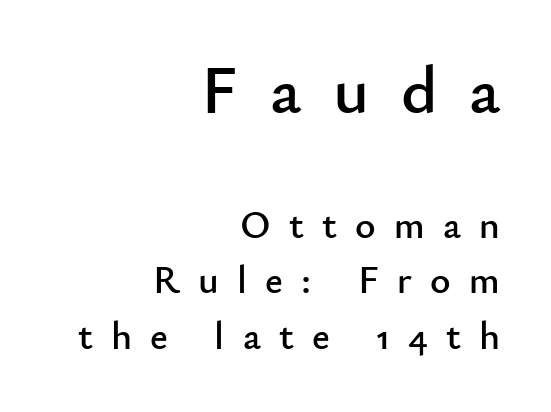
Q: Is the text italic (slanted)? A: No, it is upright.
Q: Is the typeface a serif or a sans-serif typeface? A: Sans-serif.
Q: Is the text underlined? A: No.
Q: How is the paragraph aligned? A: Right-aligned.
Q: Is the spacing between letters normal or unusually wide? A: Unusually wide.
Q: Is the spacing between lines tight, normal or loose? A: Normal.
Q: Which block of text is set in a larger size, the first (top) or the second (bottom)? A: The first (top) one.
Q: Width (condensed, normal, or wide)? A: Normal.
Q: Stroke contrast? A: Low.
Q: x-height? A: Small.
Q: Monospaced? A: No.
